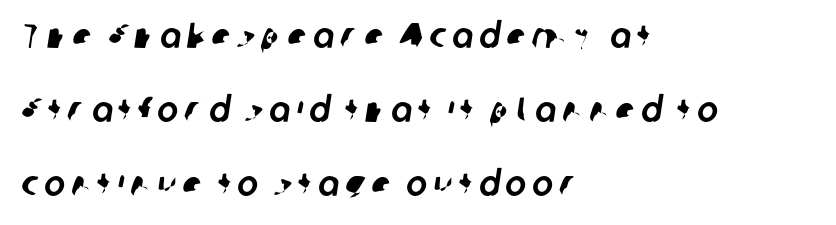
The image shows 35 px sans-serif type; set left-aligned, loose line spacing (2.12x), not underlined; low stroke contrast and a medium x-height.
